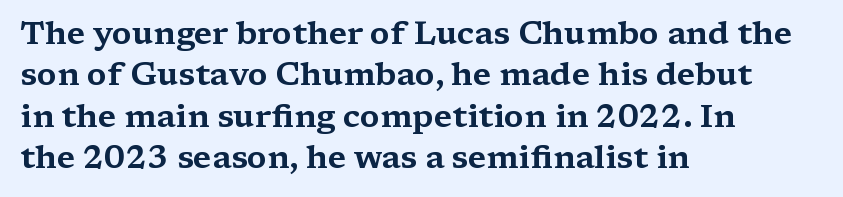
Q: Is the text italic (slanted)? A: No, it is upright.
Q: Is the typeface a serif or a sans-serif typeface? A: Serif.
Q: Is the text underlined? A: No.
Q: How is the paragraph aligned? A: Left-aligned.
Q: Is the spacing between letters normal or unusually wide? A: Normal.
Q: Is the spacing between lines tight, normal or loose? A: Normal.
Q: Width (condensed, normal, or wide)? A: Wide.
Q: Stroke contrast? A: Medium.
Q: x-height? A: Medium.
Q: Monospaced? A: No.
